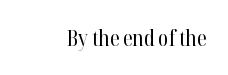
{"italic": "no", "bold": "no", "underline": "no", "letter_spacing": "normal", "letter_spacing_em": 0.0, "glyph_px": 22}
